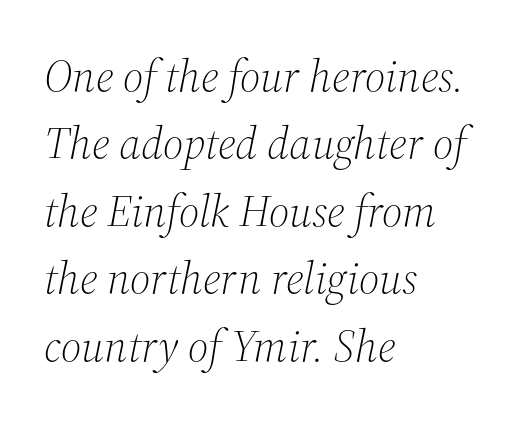
{"serif": "yes", "italic": "yes", "lean": "right", "slant_degrees": 12, "bold": "no", "weight": "light", "width": "normal", "stroke_contrast": "medium", "x_height": "medium", "monospaced": "no", "underline": "no", "align": "left", "line_spacing": "normal", "line_spacing_ratio": 1.5, "letter_spacing": "normal", "letter_spacing_em": 0.0, "glyph_px": 45}
